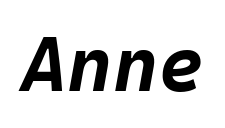
The image shows 78 px bold type, italic (leaning right), monospaced; set normal letter spacing, not underlined; low stroke contrast and a large x-height.
